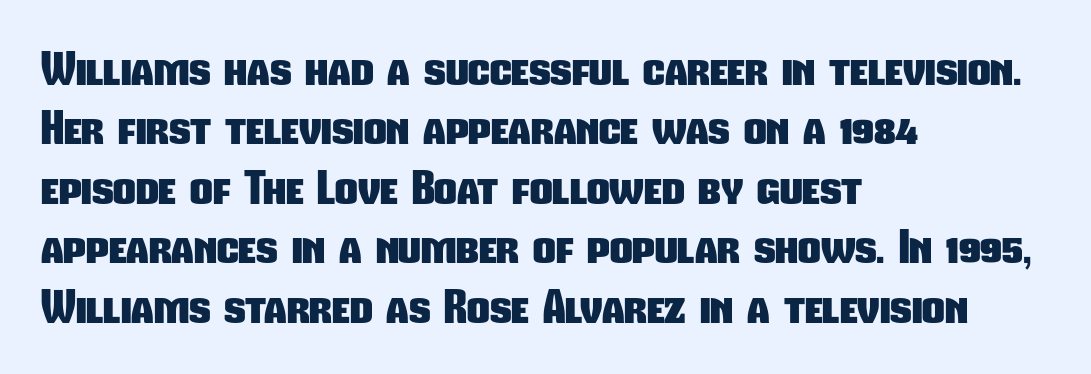
{"serif": "no", "bold": "yes", "weight": "heavy", "width": "condensed", "stroke_contrast": "low", "x_height": "medium", "monospaced": "no", "underline": "no", "align": "left", "line_spacing": "normal", "line_spacing_ratio": 1.35, "letter_spacing": "normal", "letter_spacing_em": 0.0, "glyph_px": 44}
